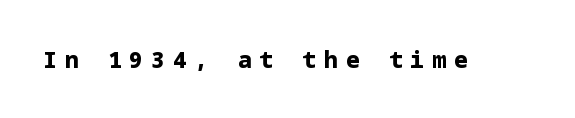
Q: Is the text bold? A: Yes.
Q: Is the text italic (slanted)? A: No, it is upright.
Q: Is the text underlined? A: No.
Q: Is the spacing between letters normal or unusually wide? A: Unusually wide.
